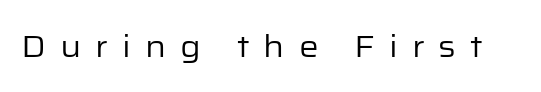
Q: Is the text bold? A: No.
Q: Is the text italic (slanted)? A: No, it is upright.
Q: Is the typeface a serif or a sans-serif typeface? A: Sans-serif.
Q: Is the text underlined? A: No.
Q: Is the spacing between letters normal or unusually wide? A: Unusually wide.
Q: Width (condensed, normal, or wide)? A: Normal.
Q: Stroke contrast? A: Low.
Q: x-height? A: Medium.
Q: Monospaced? A: No.
